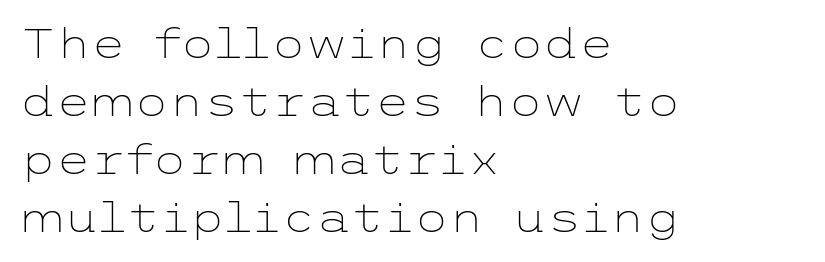
Q: Is the text bold? A: No.
Q: Is the text italic (slanted)? A: No, it is upright.
Q: Is the typeface a serif or a sans-serif typeface? A: Sans-serif.
Q: Is the text underlined? A: No.
Q: How is the paragraph aligned? A: Left-aligned.
Q: Is the spacing between letters normal or unusually wide? A: Normal.
Q: Is the spacing between lines tight, normal or loose? A: Normal.
Q: Width (condensed, normal, or wide)? A: Wide.
Q: Stroke contrast? A: Low.
Q: x-height? A: Medium.
